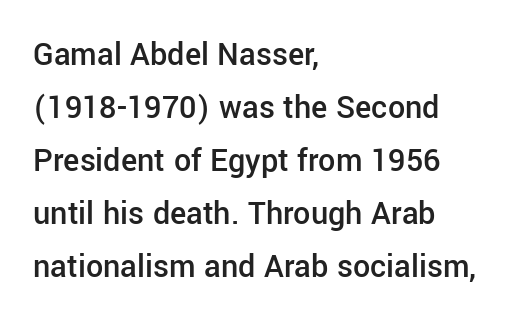
Q: Is the text bold? A: Semi-bold.
Q: Is the text italic (slanted)? A: No, it is upright.
Q: Is the typeface a serif or a sans-serif typeface? A: Sans-serif.
Q: Is the text underlined? A: No.
Q: How is the paragraph aligned? A: Left-aligned.
Q: Is the spacing between letters normal or unusually wide? A: Normal.
Q: Is the spacing between lines tight, normal or loose? A: Normal.
Q: Width (condensed, normal, or wide)? A: Normal.
Q: Stroke contrast? A: Low.
Q: x-height? A: Medium.
Q: Monospaced? A: No.
